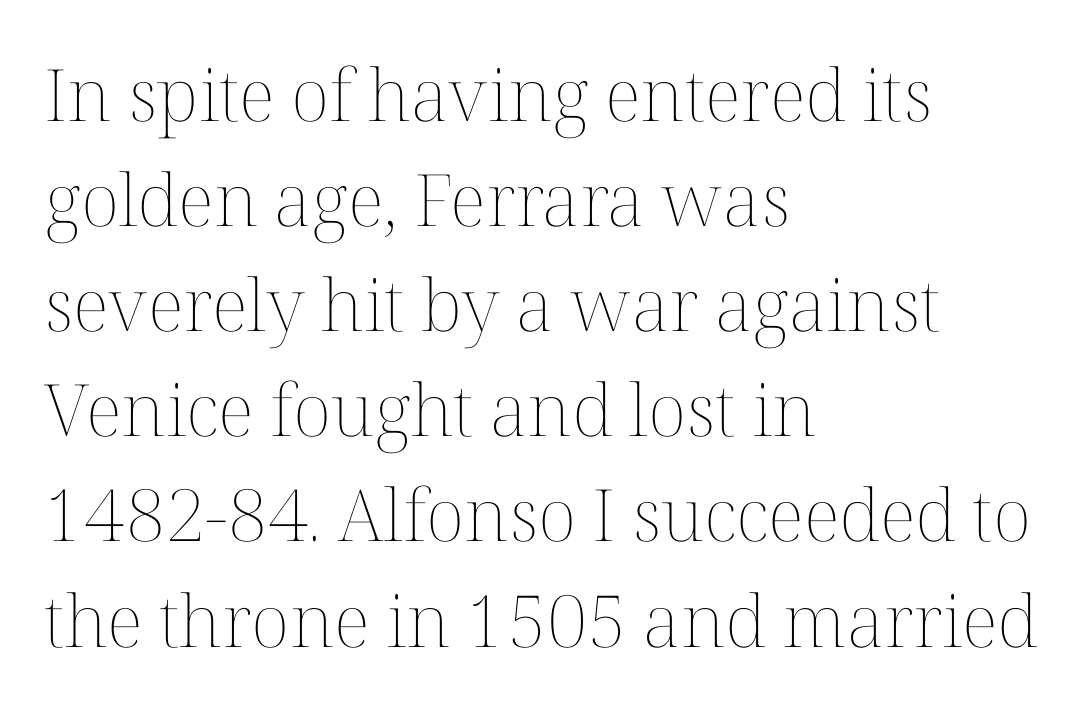
The image shows 72 px thin type, upright; set left-aligned, normal line spacing (1.46x), normal letter spacing, not underlined; medium stroke contrast and a medium x-height.
